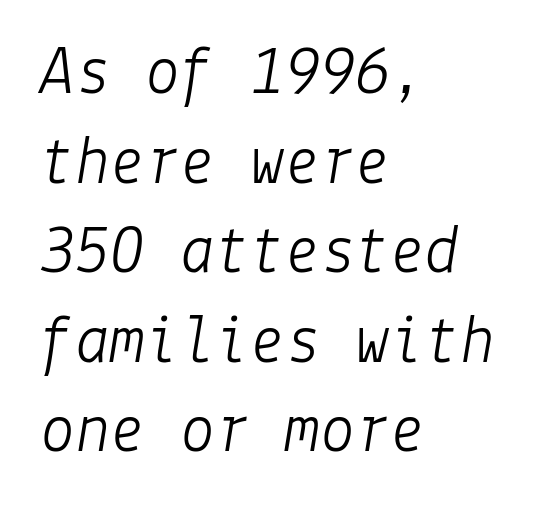
Q: Is the text bold? A: No.
Q: Is the text italic (slanted)? A: Yes, it leans right by about 9 degrees.
Q: Is the text underlined? A: No.
Q: How is the paragraph aligned? A: Left-aligned.
Q: Is the spacing between letters normal or unusually wide? A: Normal.
Q: Is the spacing between lines tight, normal or loose? A: Normal.
Q: Width (condensed, normal, or wide)? A: Normal.
Q: Stroke contrast? A: Low.
Q: x-height? A: Medium.
